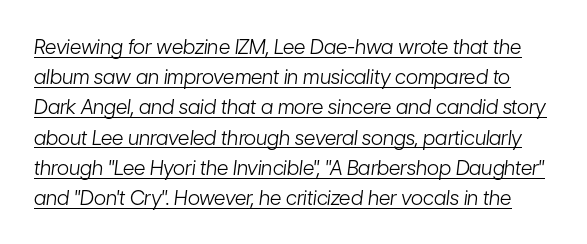
{"italic": "yes", "lean": "right", "slant_degrees": 7, "bold": "no", "underline": "yes", "line_spacing": "normal", "line_spacing_ratio": 1.51, "letter_spacing": "normal", "letter_spacing_em": 0.0, "glyph_px": 20}
